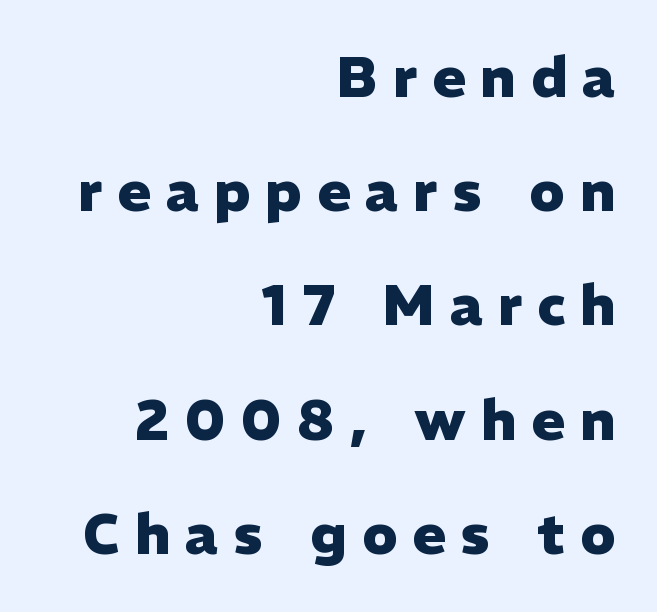
Q: Is the text bold? A: Yes.
Q: Is the text italic (slanted)? A: No, it is upright.
Q: Is the typeface a serif or a sans-serif typeface? A: Sans-serif.
Q: Is the text underlined? A: No.
Q: How is the paragraph aligned? A: Right-aligned.
Q: Is the spacing between letters normal or unusually wide? A: Unusually wide.
Q: Is the spacing between lines tight, normal or loose? A: Loose.
Q: Width (condensed, normal, or wide)? A: Normal.
Q: Stroke contrast? A: Low.
Q: x-height? A: Medium.
Q: Monospaced? A: No.
